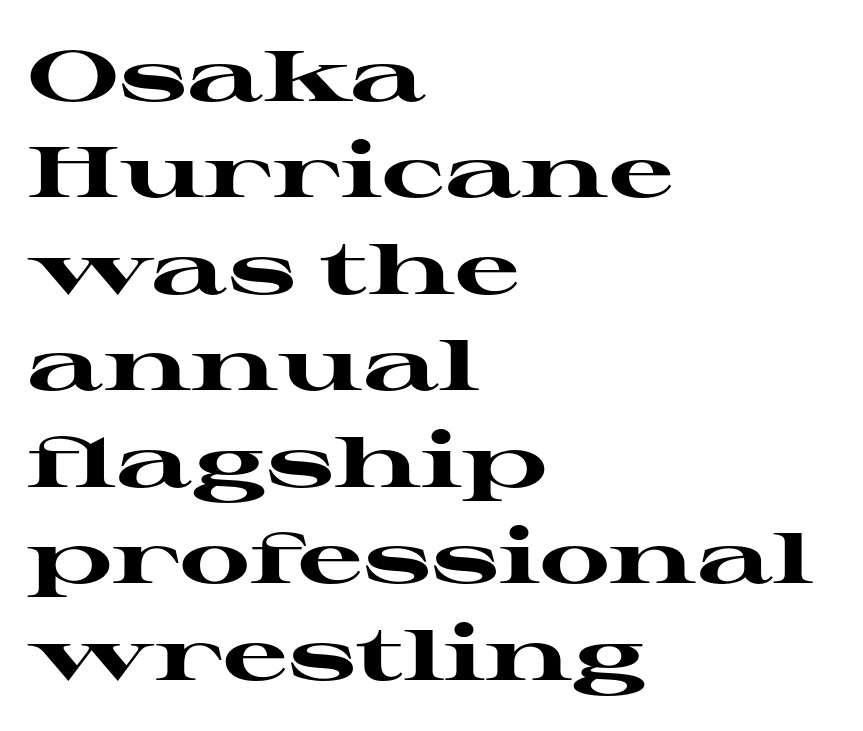
{"serif": "yes", "italic": "no", "bold": "yes", "weight": "heavy", "width": "wide", "stroke_contrast": "high", "x_height": "medium", "monospaced": "no", "underline": "no", "align": "left", "line_spacing": "normal", "line_spacing_ratio": 1.34, "letter_spacing": "normal", "letter_spacing_em": 0.0, "glyph_px": 72}
